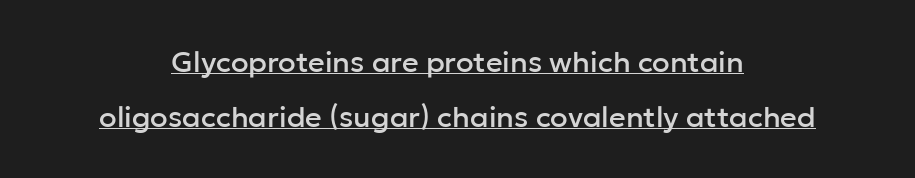
{"serif": "no", "italic": "no", "width": "normal", "stroke_contrast": "low", "x_height": "medium", "monospaced": "no", "underline": "yes", "align": "center", "line_spacing_ratio": 1.89, "letter_spacing": "normal", "letter_spacing_em": 0.0, "glyph_px": 29}
